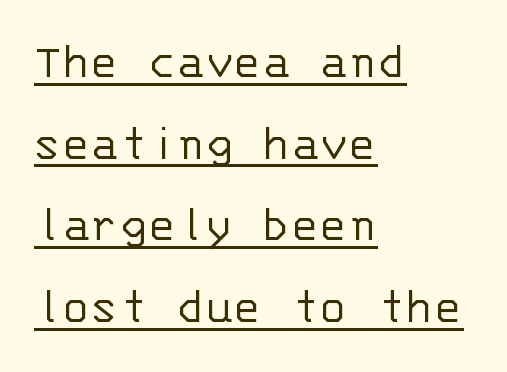
{"serif": "no", "italic": "no", "bold": "no", "weight": "light", "width": "normal", "stroke_contrast": "low", "x_height": "large", "monospaced": "yes", "underline": "yes", "align": "left", "line_spacing": "normal", "line_spacing_ratio": 1.54, "letter_spacing": "normal", "letter_spacing_em": 0.0, "glyph_px": 53}
